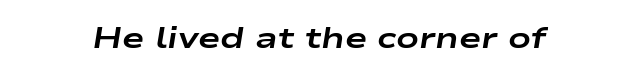
The image shows 30 px bold, wide type, italic (leaning right); set normal letter spacing, not underlined; low stroke contrast and a medium x-height.
